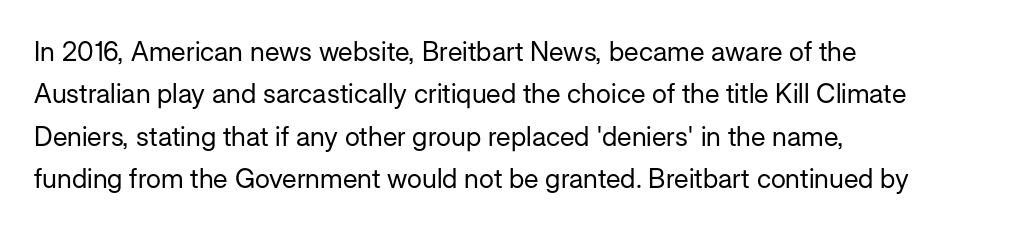
Q: Is the text bold? A: No.
Q: Is the text italic (slanted)? A: No, it is upright.
Q: Is the text underlined? A: No.
Q: How is the paragraph aligned? A: Left-aligned.
Q: Is the spacing between letters normal or unusually wide? A: Normal.
Q: Is the spacing between lines tight, normal or loose? A: Normal.
